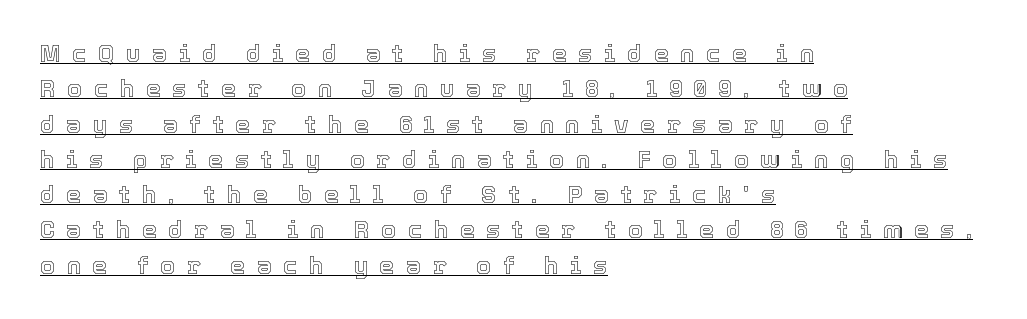
The image shows 24 px text type, upright; set left-aligned, normal line spacing (1.47x), unusually wide letter spacing (+0.48 em), underlined.
